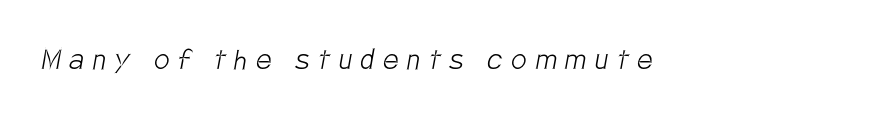
Vertical stems look standard width or narrower in stroke. Proportional: the letters do not fall into vertical columns. Each word looks stretched out because of the extra space between its letters. To sum up the face: it is a sans, with no serifs. Type without underlining.
